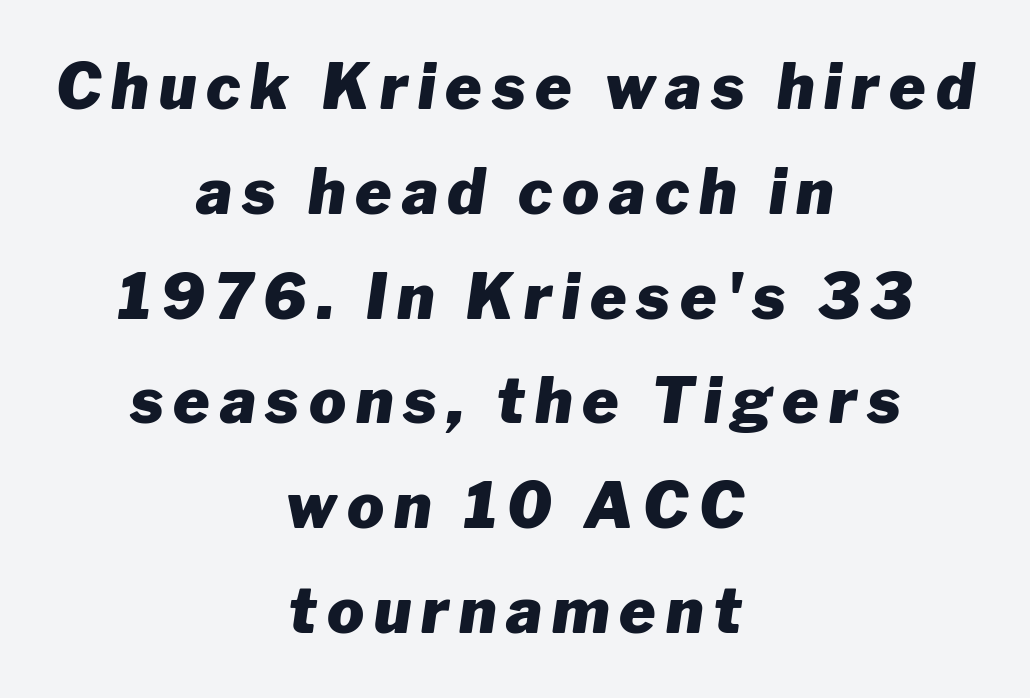
Q: Is the text bold? A: Yes.
Q: Is the text italic (slanted)? A: Yes, it leans right by about 8 degrees.
Q: Is the text underlined? A: No.
Q: How is the paragraph aligned? A: Centered.
Q: Is the spacing between lines tight, normal or loose? A: Normal.
Q: Width (condensed, normal, or wide)? A: Normal.
Q: Stroke contrast? A: Low.
Q: x-height? A: Medium.
Q: Monospaced? A: No.
